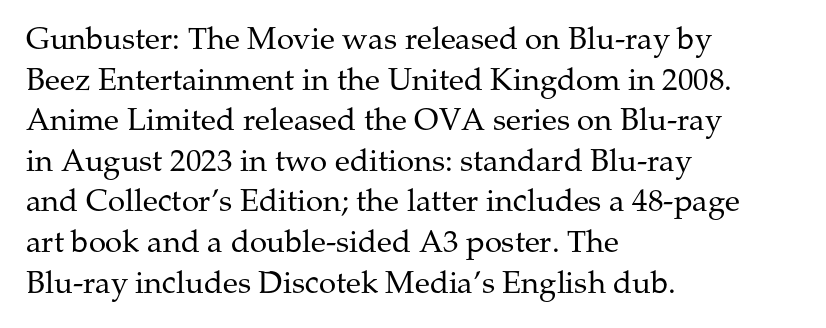
The image shows 31 px regular-weight serif type, upright; set left-aligned, normal line spacing (1.31x), normal letter spacing, not underlined; medium stroke contrast and a medium x-height.
